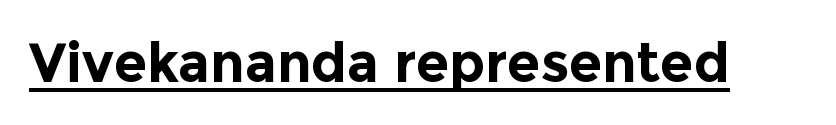
{"serif": "no", "italic": "no", "bold": "yes", "weight": "bold", "width": "normal", "x_height": "medium", "monospaced": "no", "underline": "yes", "letter_spacing": "normal", "letter_spacing_em": 0.0, "glyph_px": 54}
